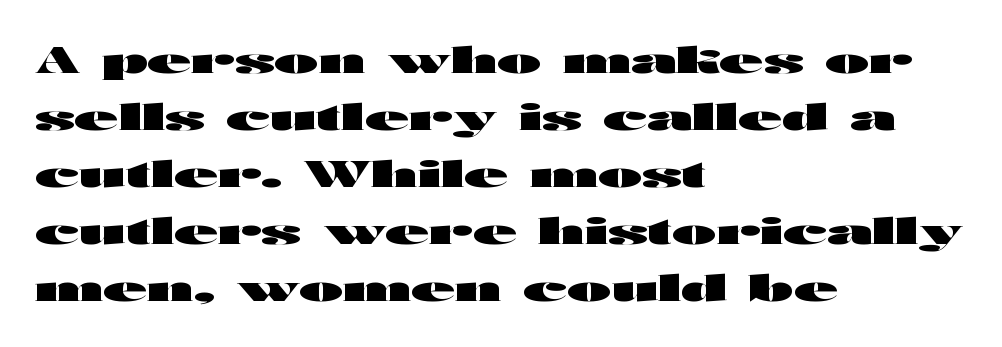
Q: Is the text bold? A: Yes.
Q: Is the text italic (slanted)? A: No, it is upright.
Q: Is the typeface a serif or a sans-serif typeface? A: Sans-serif.
Q: Is the text underlined? A: No.
Q: How is the paragraph aligned? A: Left-aligned.
Q: Is the spacing between letters normal or unusually wide? A: Normal.
Q: Is the spacing between lines tight, normal or loose? A: Normal.
Q: Width (condensed, normal, or wide)? A: Wide.
Q: Stroke contrast? A: High.
Q: x-height? A: Medium.
Q: Monospaced? A: No.
